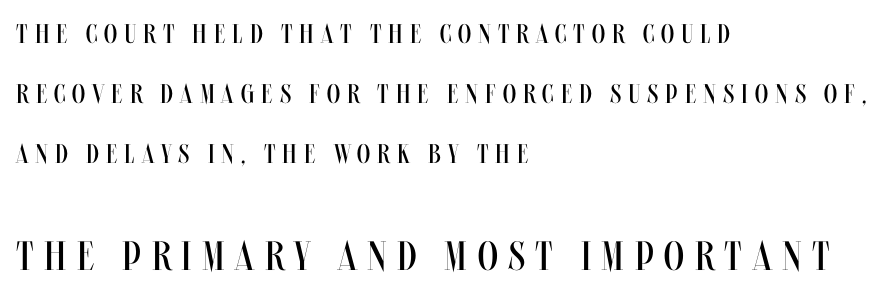
Observe the wide spacing: letters keep a clear distance from each other. Line starts are locked; line ends wander. Regarding leading, the lines here are spaced well apart. Designer's note — italics off, roman on. You could not count columns in this text — the font is proportionally spaced.
